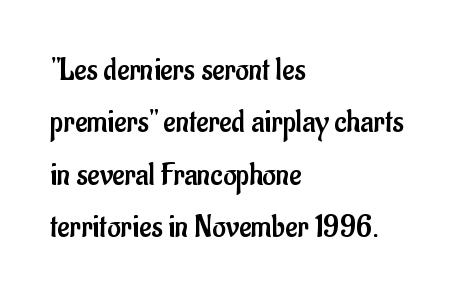
{"serif": "no", "italic": "no", "bold": "no", "weight": "regular", "width": "condensed", "stroke_contrast": "low", "x_height": "small", "monospaced": "no", "underline": "no", "align": "left", "line_spacing": "normal", "line_spacing_ratio": 1.59, "letter_spacing": "normal", "letter_spacing_em": 0.0, "glyph_px": 33}
